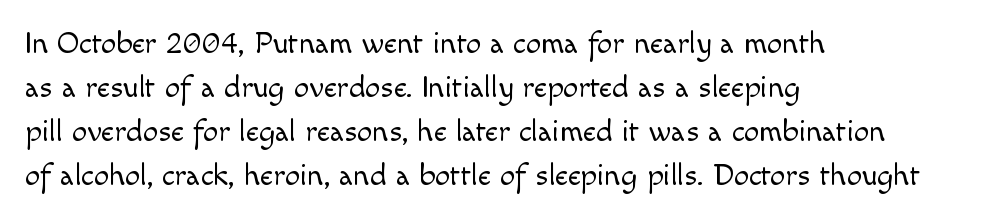
{"serif": "no", "italic": "no", "bold": "no", "weight": "light", "width": "normal", "x_height": "small", "monospaced": "no", "underline": "no", "align": "left", "line_spacing": "normal", "line_spacing_ratio": 1.42, "letter_spacing": "normal", "letter_spacing_em": 0.0, "glyph_px": 31}
